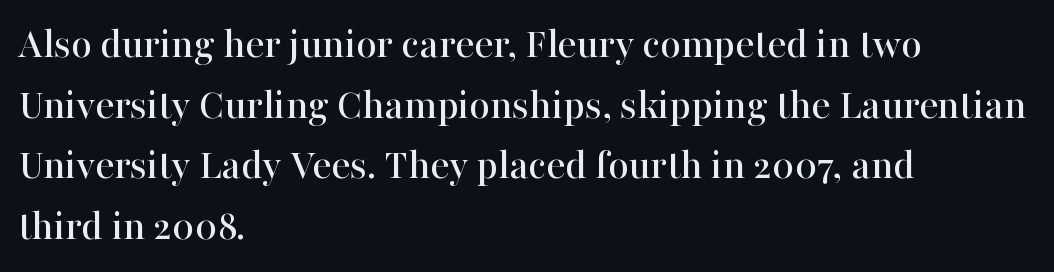
Q: Is the text italic (slanted)? A: No, it is upright.
Q: Is the typeface a serif or a sans-serif typeface? A: Serif.
Q: Is the text underlined? A: No.
Q: How is the paragraph aligned? A: Left-aligned.
Q: Is the spacing between letters normal or unusually wide? A: Normal.
Q: Is the spacing between lines tight, normal or loose? A: Normal.
Q: Width (condensed, normal, or wide)? A: Normal.
Q: Stroke contrast? A: High.
Q: x-height? A: Medium.
Q: Monospaced? A: No.
